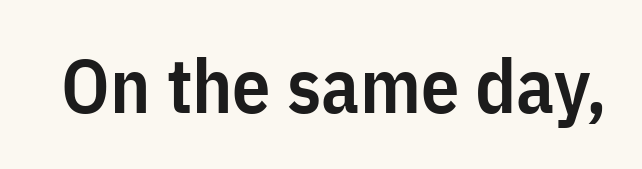
The image shows 76 px semibold, condensed sans-serif type, upright; set normal letter spacing, not underlined; low stroke contrast and a medium x-height.
